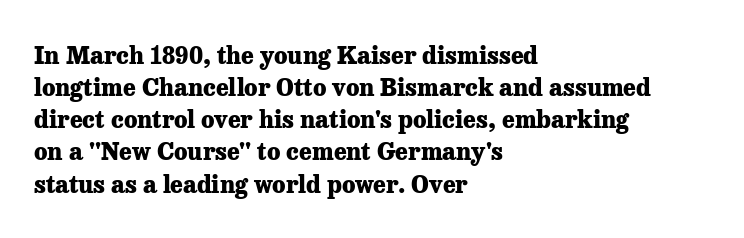
Heavy-handed strokes throughout: this text is bold. Ordinary non-slanted type is in use. The text block is weighted toward the left margin, trailing off unevenly rightward. Students, observe: this is what conventionally led text looks like. Students, note that the glyphs here touch the page at normal intervals. The words here are not underlined.
